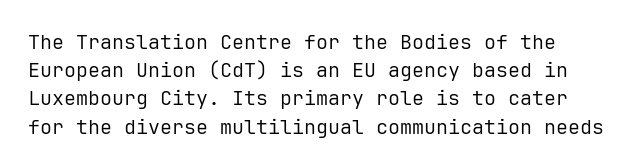
Q: Is the text bold? A: No.
Q: Is the text italic (slanted)? A: No, it is upright.
Q: Is the text underlined? A: No.
Q: Is the spacing between letters normal or unusually wide? A: Normal.
Q: Is the spacing between lines tight, normal or loose? A: Normal.
